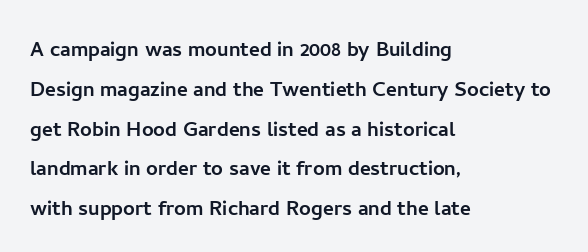
{"italic": "no", "underline": "no", "align": "left", "line_spacing": "normal", "line_spacing_ratio": 1.53, "letter_spacing": "normal", "letter_spacing_em": 0.0, "glyph_px": 26}
